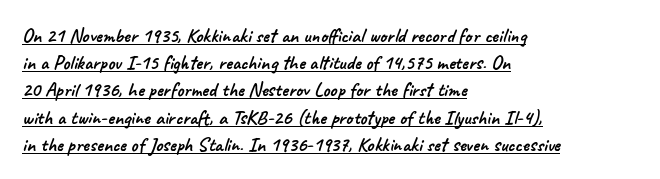
{"underline": "yes", "align": "left", "line_spacing": "normal", "line_spacing_ratio": 1.36, "letter_spacing": "normal", "letter_spacing_em": 0.0, "glyph_px": 20}
